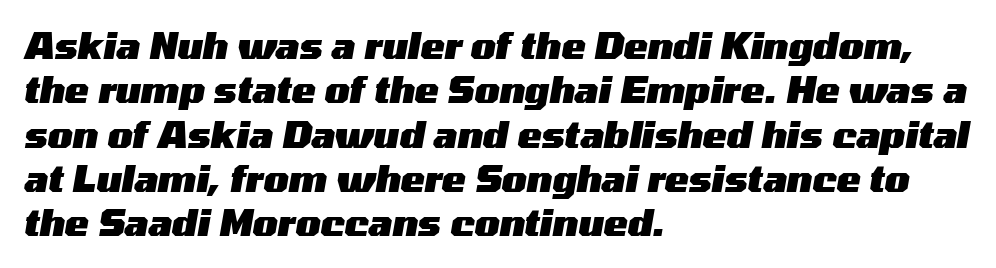
{"italic": "yes", "lean": "right", "slant_degrees": 10, "bold": "yes", "weight": "heavy", "width": "wide", "stroke_contrast": "medium", "x_height": "medium", "monospaced": "no", "underline": "no", "align": "left", "line_spacing_ratio": 1.23, "letter_spacing": "normal", "letter_spacing_em": 0.0, "glyph_px": 36}
